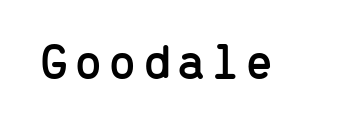
Q: Is the text italic (slanted)? A: No, it is upright.
Q: Is the typeface a serif or a sans-serif typeface? A: Sans-serif.
Q: Is the text underlined? A: No.
Q: Width (condensed, normal, or wide)? A: Normal.
Q: Stroke contrast? A: Low.
Q: x-height? A: Medium.
Q: Monospaced? A: Yes.
